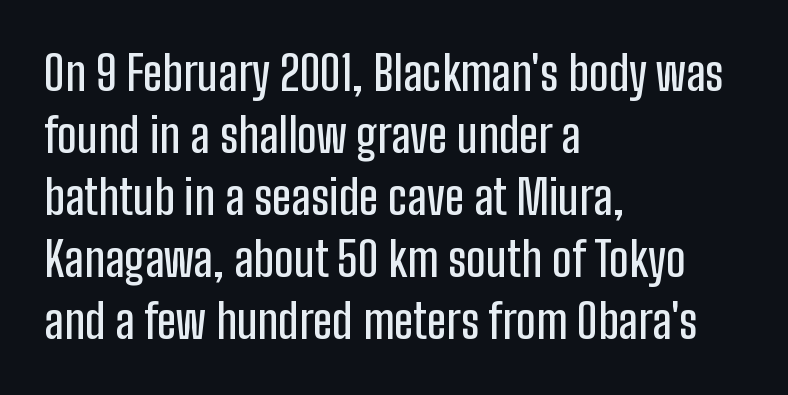
Font category for this specimen: sans-serif. Vertically, the passage feels balanced, rows spaced as you'd expect. A typesetter would call this proportional, since set widths differ per character. Students, note that the glyphs here touch the page at normal intervals. Unlike italic type, these characters show no tilt at all.
